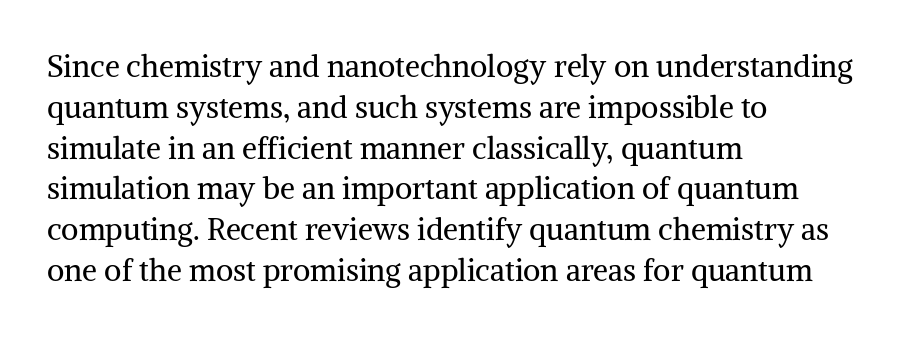
Yep, those are serifs on the letters. Here the designer chose a conventional face with non-uniform glyph widths. The text block is weighted toward the left margin, trailing off unevenly rightward. It's the straight-up-and-down kind of type. The gap between lines stays unmarked. Unbolded letterforms with no extra heft.
